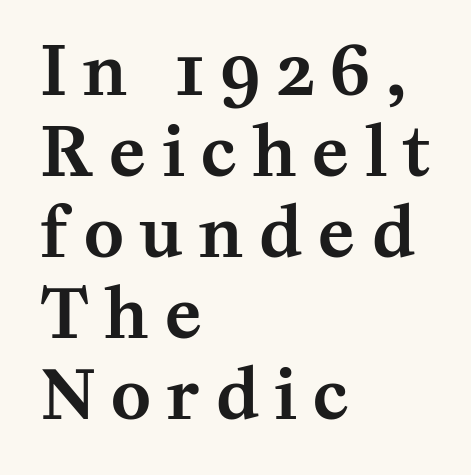
The image shows 67 px serif type, upright; set left-aligned, line spacing 1.21x, unusually wide letter spacing (+0.25 em), not underlined; medium stroke contrast and a medium x-height.
